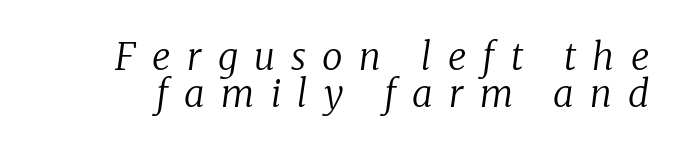
Q: Is the text bold? A: No.
Q: Is the text italic (slanted)? A: Yes, it leans right by about 8 degrees.
Q: Is the typeface a serif or a sans-serif typeface? A: Serif.
Q: Is the text underlined? A: No.
Q: Is the spacing between letters normal or unusually wide? A: Unusually wide.
Q: Is the spacing between lines tight, normal or loose? A: Tight.
Q: Width (condensed, normal, or wide)? A: Normal.
Q: Stroke contrast? A: Low.
Q: x-height? A: Medium.
Q: Monospaced? A: No.
